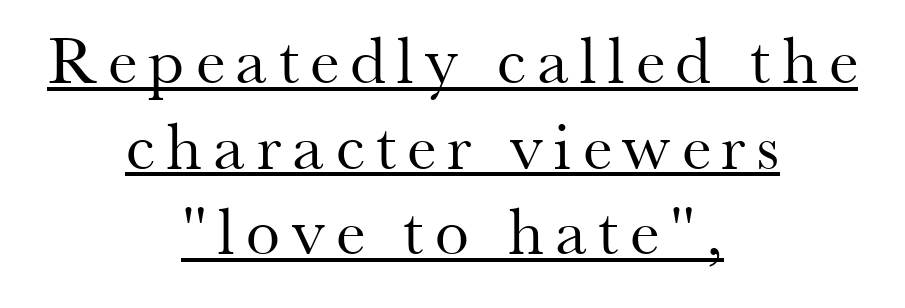
The typeface chosen for these lines features serifs. Quick note: interline space is typical. Looks like someone drew a line under every word here. Is this a fixed-width face? No — the glyphs have proportional, varying widths.
